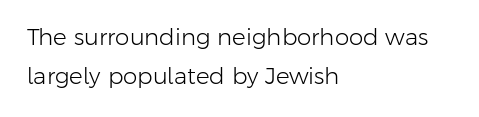
No word sits above an underline. No letter is thick-stroked: the sample isn't bold. All the whitespace from short lines collects on the right. When letters stand straight like this, we call the style roman or upright.
